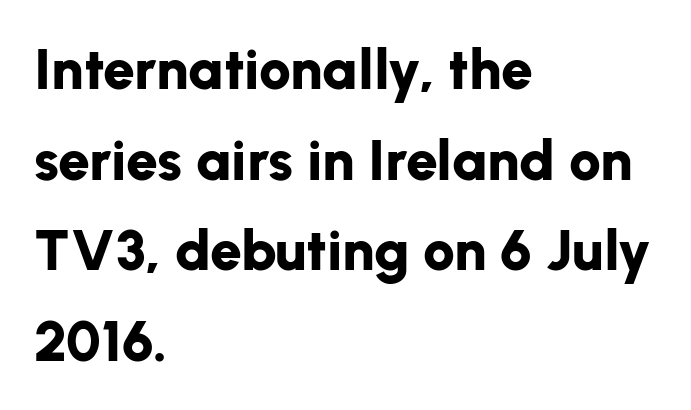
Q: Is the text bold? A: Yes.
Q: Is the text italic (slanted)? A: No, it is upright.
Q: Is the typeface a serif or a sans-serif typeface? A: Sans-serif.
Q: Is the text underlined? A: No.
Q: How is the paragraph aligned? A: Left-aligned.
Q: Is the spacing between letters normal or unusually wide? A: Normal.
Q: Is the spacing between lines tight, normal or loose? A: Normal.
Q: Width (condensed, normal, or wide)? A: Normal.
Q: Stroke contrast? A: Low.
Q: x-height? A: Medium.
Q: Monospaced? A: No.
